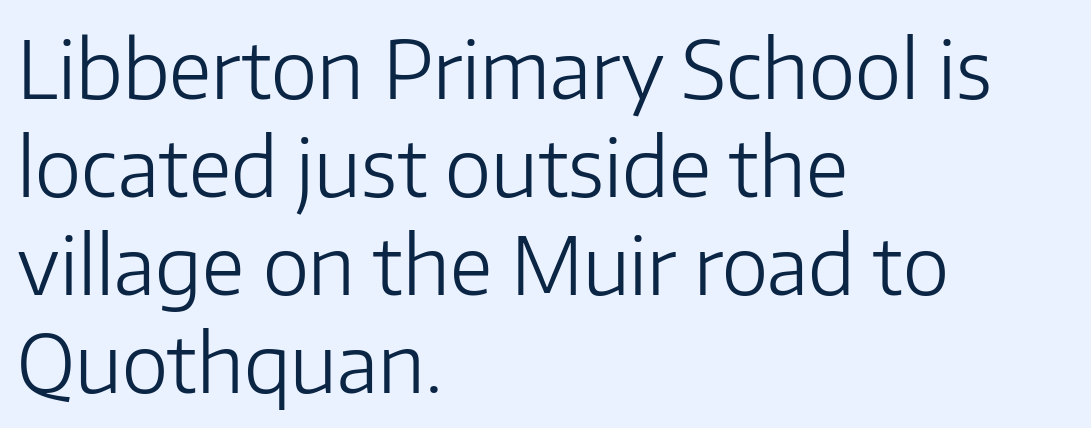
The image shows 79 px light sans-serif type, upright; set left-aligned, line spacing 1.24x, normal letter spacing, not underlined; low stroke contrast and a medium x-height.
